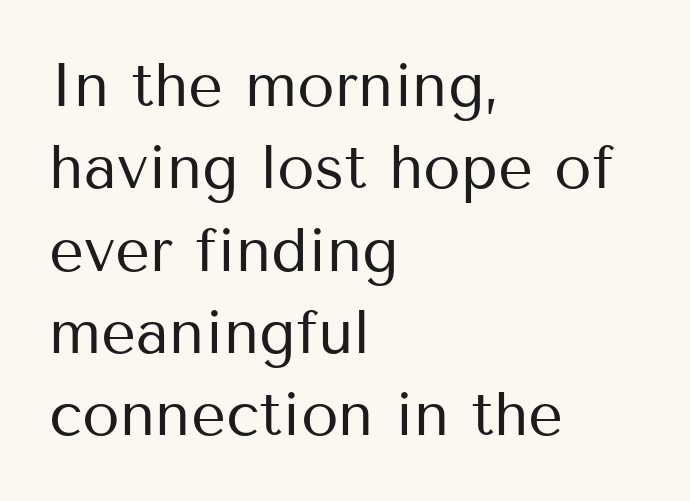
Each letter's strokes conclude bluntly, with no projecting serifs. The weight would be labelled regular, book, light, or lighter still. The foot of each line stays bare and open. Is there any slant? The stems are plumb.
